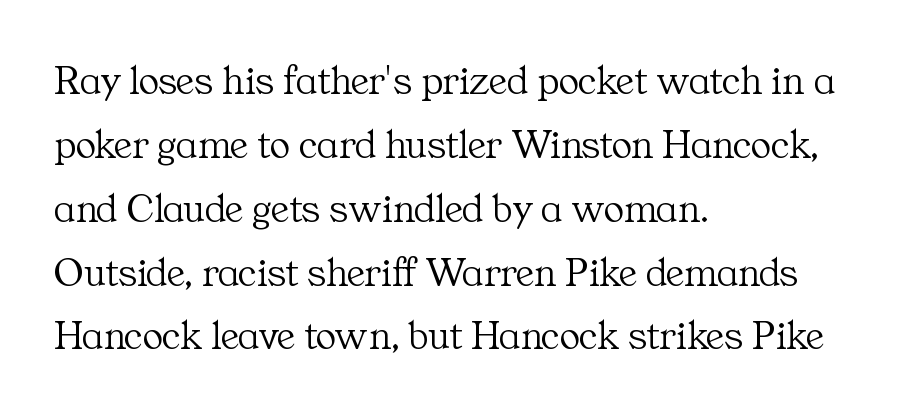
{"serif": "yes", "italic": "no", "bold": "no", "weight": "light", "width": "normal", "stroke_contrast": "medium", "x_height": "medium", "monospaced": "no", "underline": "no", "align": "left", "line_spacing": "normal", "line_spacing_ratio": 1.52, "letter_spacing": "normal", "letter_spacing_em": 0.0, "glyph_px": 42}
